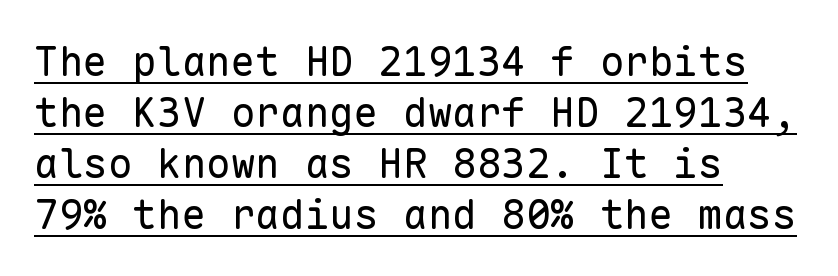
The text block is weighted toward the left margin, trailing off unevenly rightward. Weight class: somewhere from thin through regular. Caption: lettering with a line underneath. The type family on display is of the sans-serif kind. Designer's note — italics off, roman on.
